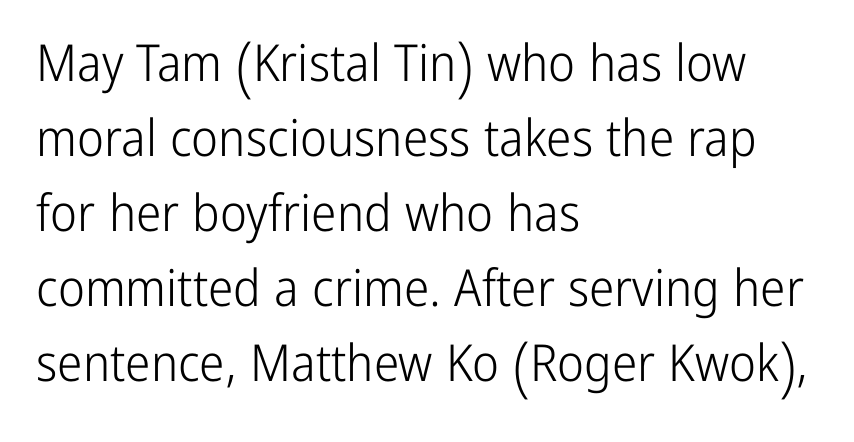
Q: Is the text bold? A: No.
Q: Is the text italic (slanted)? A: No, it is upright.
Q: Is the typeface a serif or a sans-serif typeface? A: Sans-serif.
Q: Is the text underlined? A: No.
Q: How is the paragraph aligned? A: Left-aligned.
Q: Is the spacing between letters normal or unusually wide? A: Normal.
Q: Is the spacing between lines tight, normal or loose? A: Normal.
Q: Width (condensed, normal, or wide)? A: Condensed.
Q: Stroke contrast? A: Low.
Q: x-height? A: Medium.
Q: Monospaced? A: No.
